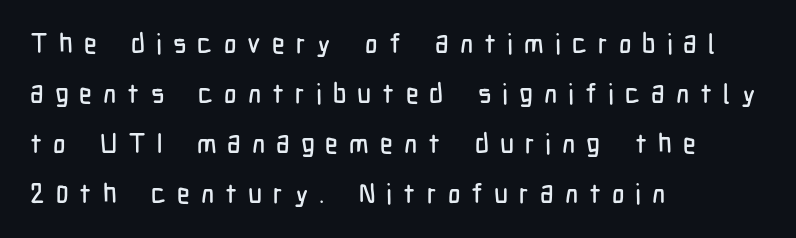
The image shows 27 px text type, upright; set left-aligned, line spacing 1.85x, unusually wide letter spacing (+0.41 em), not underlined.
